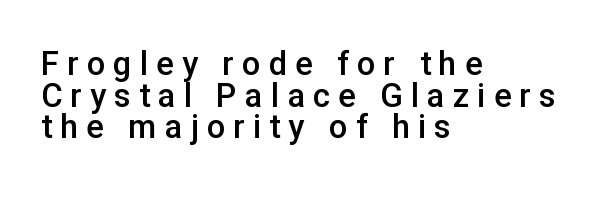
Teacher's note: observe the even left margin — that is flush-left alignment. In terms of letterspacing, this is a distinctly airy, spread setting. Stroke terminals: plain, sans-serif. If you drew a line through each stem, it would be perfectly vertical. This sample has the flowing, uneven cadence of proportional lettering. Semibold letterforms, between regular and bold.
